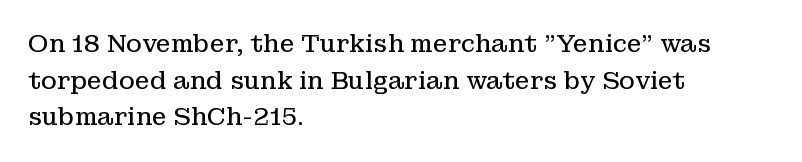
The image shows 24 px text type, upright; set left-aligned, normal line spacing (1.53x), normal letter spacing, not underlined.
